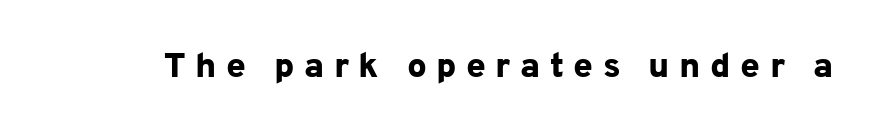
The image shows 35 px bold sans-serif type, upright; set unusually wide letter spacing (+0.27 em), not underlined; low stroke contrast and a medium x-height.
